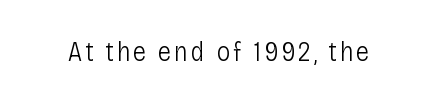
{"serif": "no", "italic": "no", "bold": "no", "weight": "light", "width": "condensed", "stroke_contrast": "low", "x_height": "large", "monospaced": "no", "underline": "no", "glyph_px": 28}
